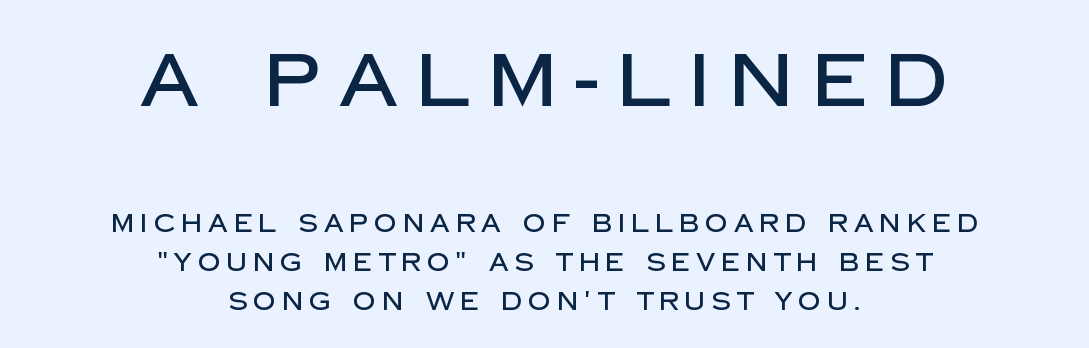
One-word summary of the alignment: center. A clean baseline with only descenders dipping below it. The lettering stays uniformly vertical, giving the passage a roman look. The gaps between neighbouring characters are conspicuously large.
